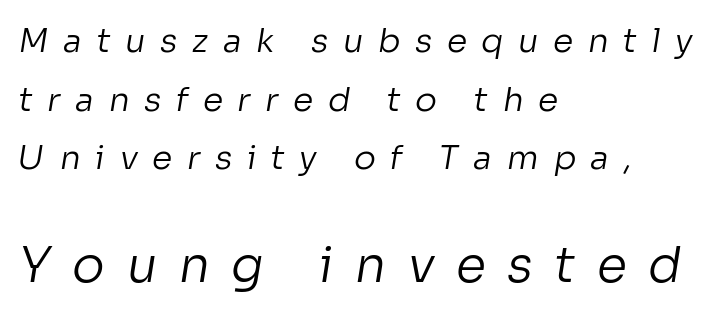
Q: Is the text bold? A: No.
Q: Is the typeface a serif or a sans-serif typeface? A: Sans-serif.
Q: Is the text underlined? A: No.
Q: How is the paragraph aligned? A: Left-aligned.
Q: Is the spacing between letters normal or unusually wide? A: Unusually wide.
Q: Which block of text is set in a larger size, the first (top) or the second (bottom)? A: The second (bottom) one.
Q: Width (condensed, normal, or wide)? A: Normal.
Q: Stroke contrast? A: Low.
Q: x-height? A: Medium.
Q: Monospaced? A: No.
